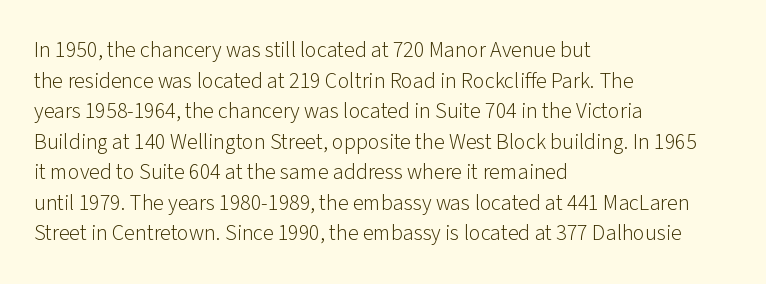
Q: Is the text bold? A: No.
Q: Is the text italic (slanted)? A: No, it is upright.
Q: Is the text underlined? A: No.
Q: How is the paragraph aligned? A: Left-aligned.
Q: Is the spacing between letters normal or unusually wide? A: Normal.
Q: Is the spacing between lines tight, normal or loose? A: Normal.
